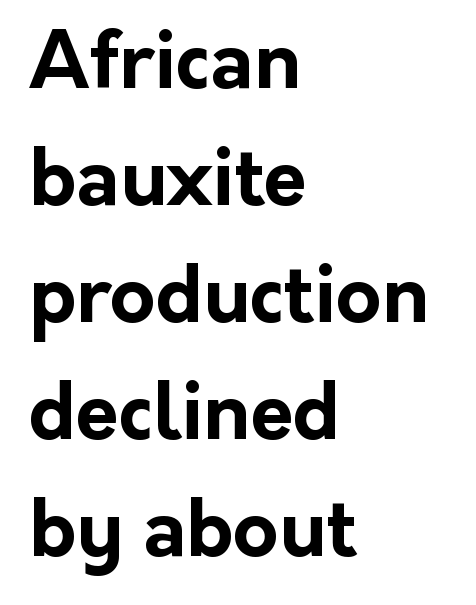
No word sits above an underline. A student would call this left alignment; a typographer would say flush left, rag right. Italic? Not at all — the glyphs are vertical. A sans-serif font was chosen for this passage. The letters sit at their default tracking, neither squeezed nor spread.
